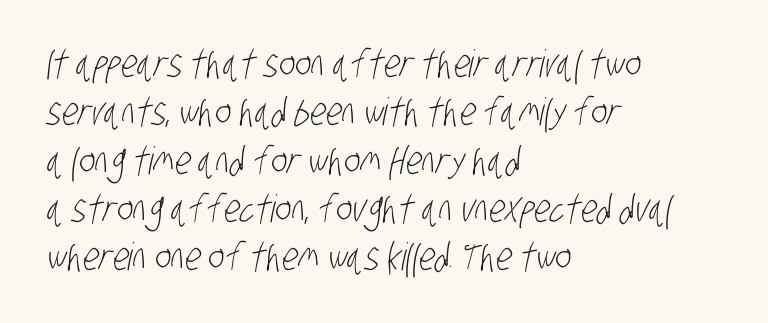
{"serif": "no", "bold": "no", "weight": "light", "width": "condensed", "stroke_contrast": "low", "x_height": "large", "monospaced": "no", "underline": "no", "align": "left", "line_spacing": "normal", "line_spacing_ratio": 1.27, "letter_spacing": "normal", "letter_spacing_em": 0.0, "glyph_px": 38}
